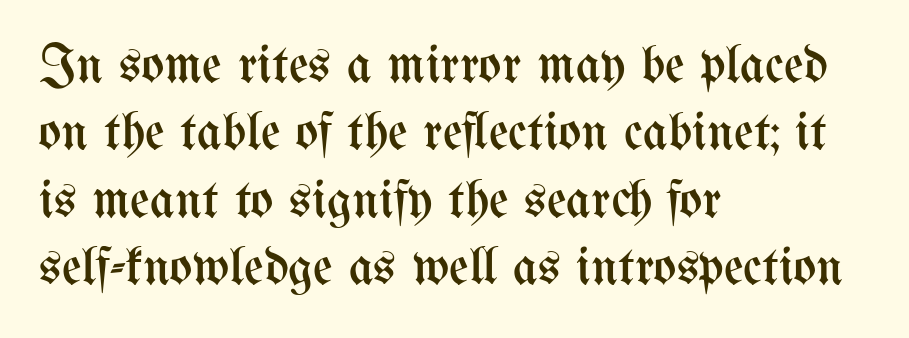
Style check: upright. The block of text has a typical density, with ordinary space between rows. Unmarked baselines from the first word to the last. Stroke thickness stays within the range of a standard reading face or lighter.
